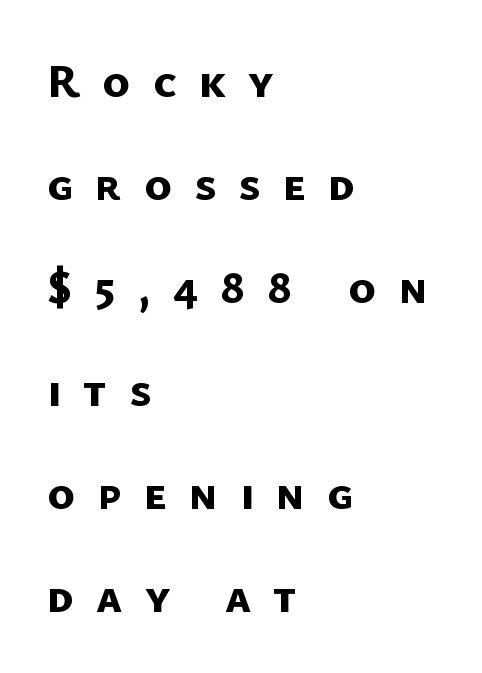
The rendering uses natural spacing where letterforms have individual widths. Clear beneath every line of the passage. The face used here is a sans, in the tradition of grotesques and geometrics. The typesetter chose a ragged-right arrangement here. The passage shown is emphatically bold.
